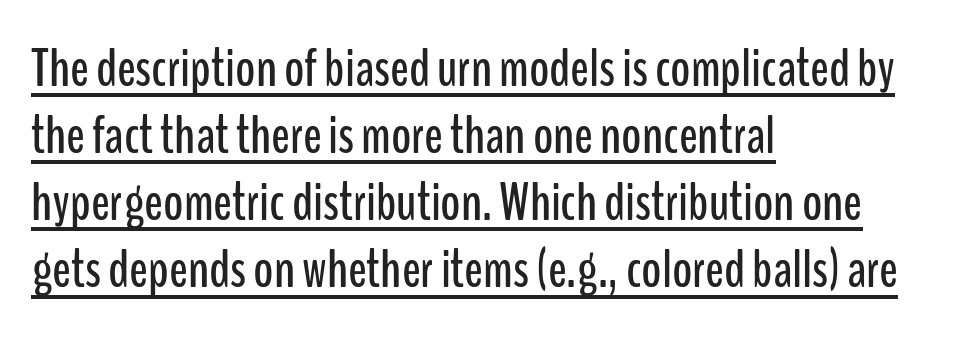
{"serif": "no", "italic": "no", "width": "condensed", "stroke_contrast": "low", "x_height": "medium", "monospaced": "no", "underline": "yes", "align": "left", "line_spacing_ratio": 1.22, "letter_spacing": "normal", "letter_spacing_em": 0.0, "glyph_px": 55}
